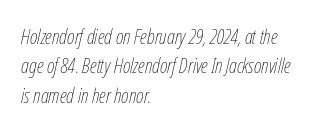
Q: Is the text bold? A: No.
Q: Is the text italic (slanted)? A: Yes, it leans right by about 12 degrees.
Q: Is the text underlined? A: No.
Q: How is the paragraph aligned? A: Left-aligned.
Q: Is the spacing between letters normal or unusually wide? A: Normal.
Q: Is the spacing between lines tight, normal or loose? A: Normal.
